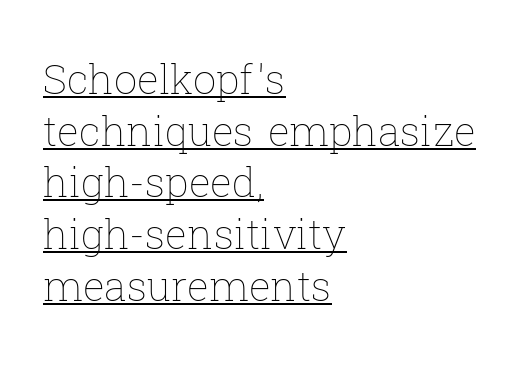
Q: Is the text bold? A: No.
Q: Is the text italic (slanted)? A: No, it is upright.
Q: Is the text underlined? A: Yes.
Q: How is the paragraph aligned? A: Left-aligned.
Q: Is the spacing between letters normal or unusually wide? A: Normal.
Q: Is the spacing between lines tight, normal or loose? A: Normal.
Q: Width (condensed, normal, or wide)? A: Normal.
Q: Stroke contrast? A: Low.
Q: x-height? A: Medium.
Q: Monospaced? A: No.
